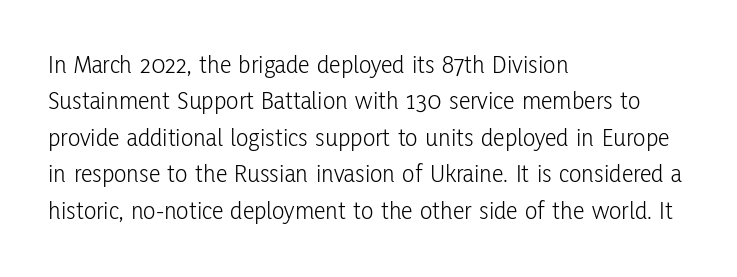
The image shows 26 px text type, upright; set left-aligned, normal line spacing (1.4x), normal letter spacing, not underlined.
